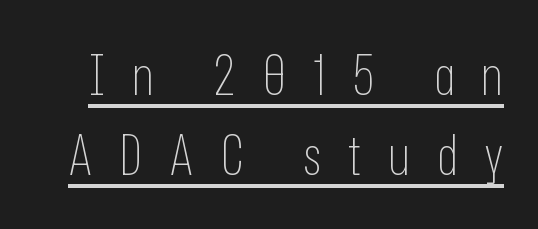
Q: Is the text bold? A: No.
Q: Is the text italic (slanted)? A: No, it is upright.
Q: Is the typeface a serif or a sans-serif typeface? A: Sans-serif.
Q: Is the text underlined? A: Yes.
Q: Is the spacing between letters normal or unusually wide? A: Unusually wide.
Q: Is the spacing between lines tight, normal or loose? A: Normal.
Q: Width (condensed, normal, or wide)? A: Condensed.
Q: Stroke contrast? A: Low.
Q: x-height? A: Medium.
Q: Monospaced? A: No.
